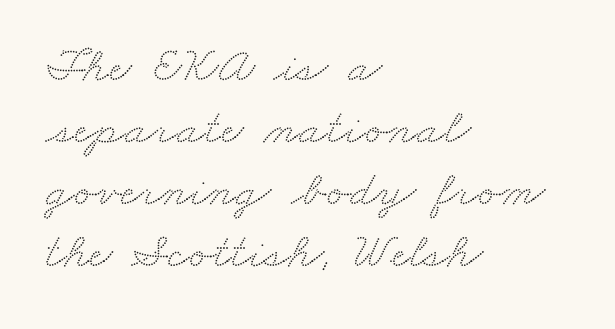
{"serif": "yes", "width": "wide", "stroke_contrast": "medium", "x_height": "small", "monospaced": "no", "underline": "no", "align": "left", "line_spacing_ratio": 1.24, "letter_spacing": "normal", "letter_spacing_em": 0.0, "glyph_px": 50}
